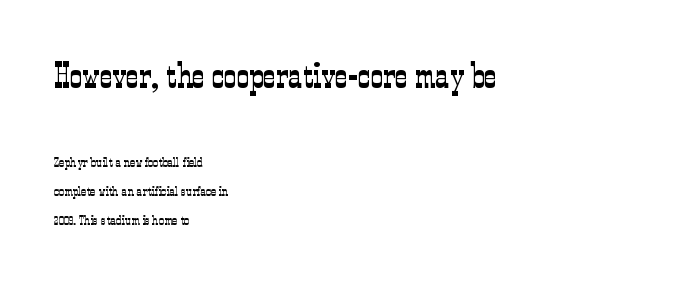
Q: Is the text bold? A: No.
Q: Is the text italic (slanted)? A: No, it is upright.
Q: Is the typeface a serif or a sans-serif typeface? A: Serif.
Q: Is the text underlined? A: No.
Q: How is the paragraph aligned? A: Left-aligned.
Q: Is the spacing between letters normal or unusually wide? A: Normal.
Q: Is the spacing between lines tight, normal or loose? A: Loose.
Q: Which block of text is set in a larger size, the first (top) or the second (bottom)? A: The first (top) one.
Q: Width (condensed, normal, or wide)? A: Condensed.
Q: Stroke contrast? A: Low.
Q: x-height? A: Medium.
Q: Monospaced? A: No.
